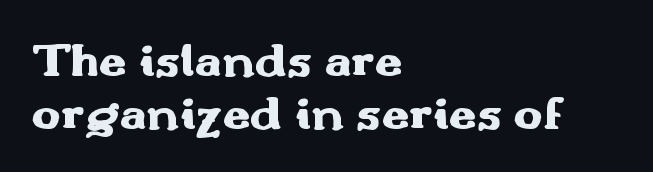
Italic: no, the glyphs are upright roman. The compositor pushed each line to the left boundary. Look at the bottom of the vertical strokes: they stop flat, with no serifs. Summary of weight: heavy, a full bold. There is no visible air inserted between adjacent glyphs.
